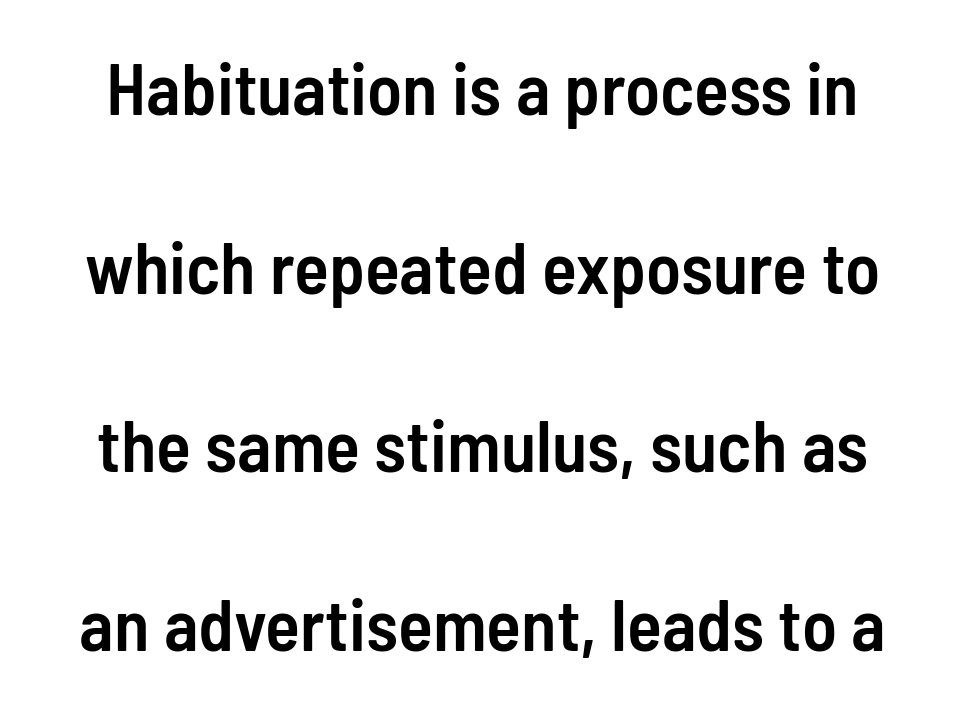
Q: Is the text bold? A: Semi-bold.
Q: Is the text italic (slanted)? A: No, it is upright.
Q: Is the typeface a serif or a sans-serif typeface? A: Sans-serif.
Q: Is the text underlined? A: No.
Q: Is the spacing between letters normal or unusually wide? A: Normal.
Q: Is the spacing between lines tight, normal or loose? A: Loose.
Q: Width (condensed, normal, or wide)? A: Condensed.
Q: Stroke contrast? A: Low.
Q: x-height? A: Medium.
Q: Monospaced? A: No.
